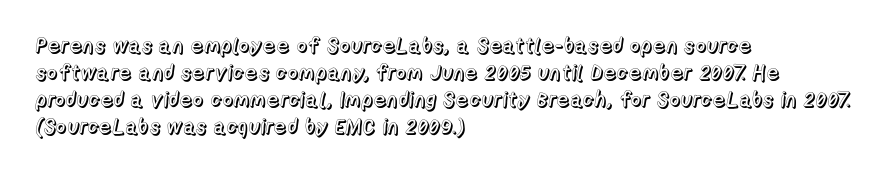
{"underline": "no", "align": "left", "line_spacing": "normal", "line_spacing_ratio": 1.28, "letter_spacing": "normal", "letter_spacing_em": 0.0, "glyph_px": 21}
